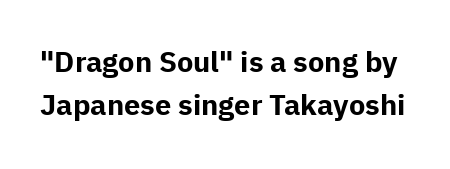
{"serif": "no", "italic": "no", "bold": "yes", "weight": "bold", "width": "normal", "stroke_contrast": "low", "x_height": "medium", "monospaced": "no", "underline": "no", "line_spacing": "normal", "line_spacing_ratio": 1.5, "letter_spacing": "normal", "letter_spacing_em": 0.0, "glyph_px": 29}
